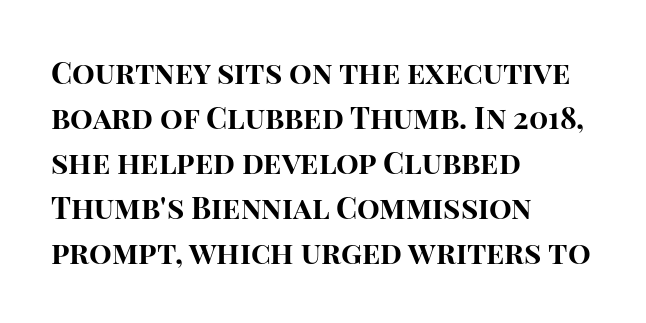
Is this a sans? Yes — the strokes have no serifs. Strong, thick strokes mark this as bold type. This sample keeps an unexceptional amount of space between lines. In terms of posture, this sample is upright. Reading down the block, your eye returns to a fixed left position each line. Any mark beneath the type? The region is blank.
